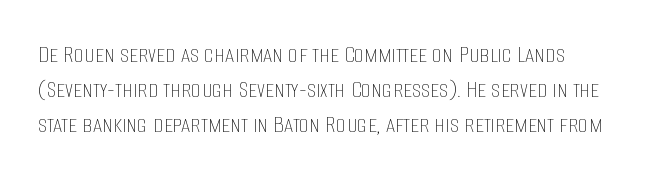
Style check: upright. Notice how descenders clear the ascenders below comfortably — that's standard leading. The passage shown is not underscored anywhere. Compared with typical body copy, the letter spacing here is the same. The characters are drawn with everyday or finer stroke widths.
